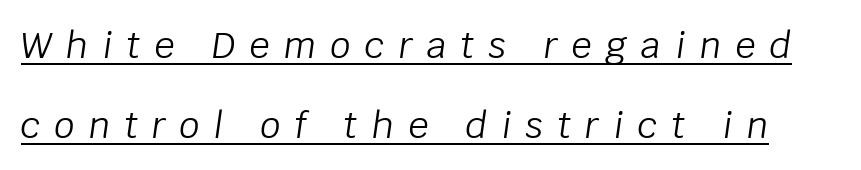
Q: Is the text bold? A: No.
Q: Is the text italic (slanted)? A: Yes, it leans right by about 8 degrees.
Q: Is the text underlined? A: Yes.
Q: Is the spacing between letters normal or unusually wide? A: Unusually wide.
Q: Is the spacing between lines tight, normal or loose? A: Loose.
Q: Width (condensed, normal, or wide)? A: Normal.
Q: Stroke contrast? A: Low.
Q: x-height? A: Large.
Q: Monospaced? A: No.
